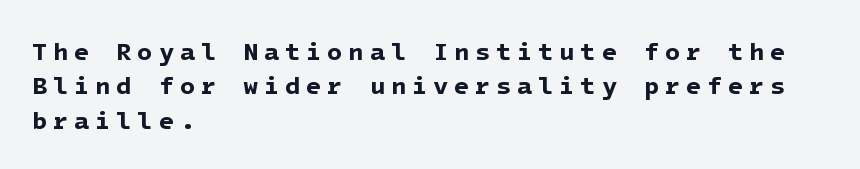
The typesetter chose a ragged-right arrangement here. Evenly set lines give the paragraph a standard silhouette. The line texture is sparse and dotted thanks to wide tracking. Bold? Absolutely — the strokes are thick and heavy. Has an underline been added? It has not.
